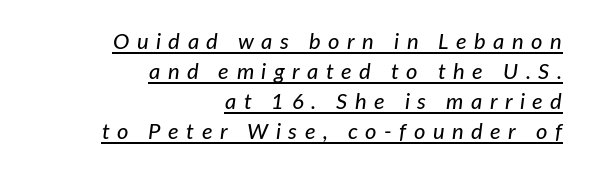
Where is the straight margin? On the right. The typography opts for an oblique posture over an upright one. This sample carries an underscore along the baseline area. Between one letter and the next there's a generous, obvious gap. If you measured baseline to baseline, you'd find a middling distance.
